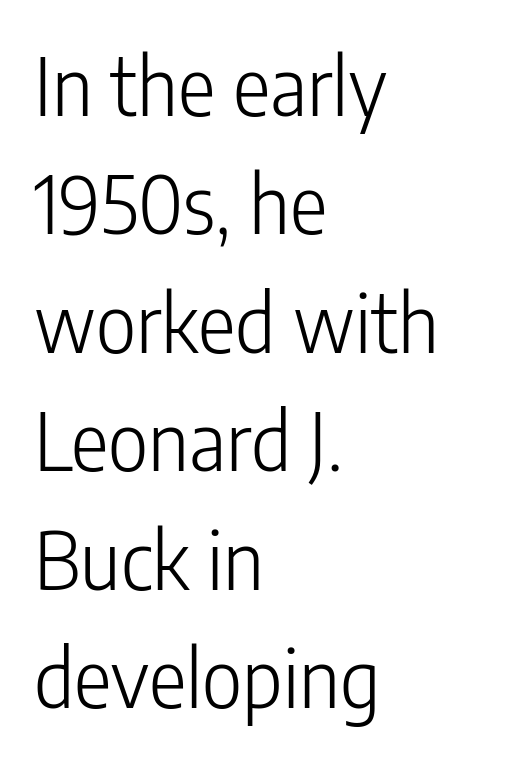
{"serif": "no", "italic": "no", "bold": "no", "weight": "light", "width": "condensed", "stroke_contrast": "low", "x_height": "medium", "monospaced": "no", "underline": "no", "align": "left", "line_spacing": "normal", "line_spacing_ratio": 1.5, "letter_spacing": "normal", "letter_spacing_em": 0.0, "glyph_px": 79}
